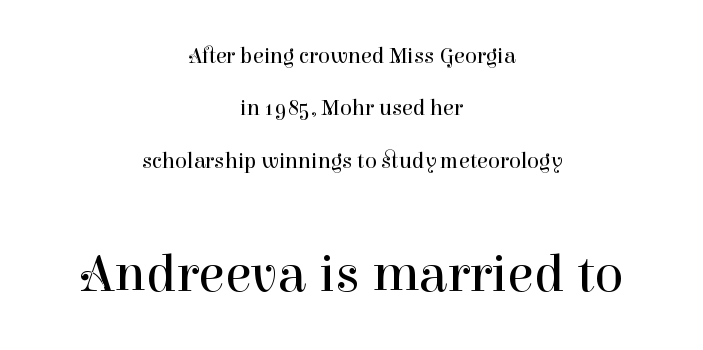
Q: Is the text bold? A: No.
Q: Is the text italic (slanted)? A: No, it is upright.
Q: Is the typeface a serif or a sans-serif typeface? A: Serif.
Q: Is the text underlined? A: No.
Q: How is the paragraph aligned? A: Centered.
Q: Is the spacing between letters normal or unusually wide? A: Normal.
Q: Is the spacing between lines tight, normal or loose? A: Loose.
Q: Which block of text is set in a larger size, the first (top) or the second (bottom)? A: The second (bottom) one.
Q: Width (condensed, normal, or wide)? A: Normal.
Q: Stroke contrast? A: High.
Q: x-height? A: Medium.
Q: Monospaced? A: No.
